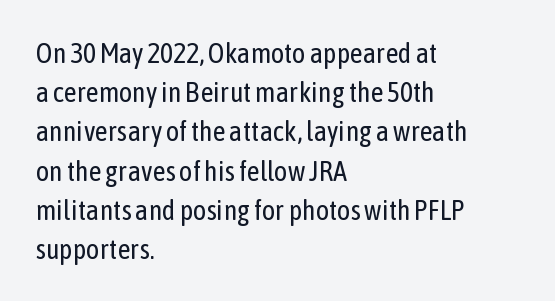
This rendering features lettering with no underline. The typeface chosen for these lines omits serifs. This sample is left-justified, so line endings fall wherever the words run out. Students, note that the glyphs here touch the page at normal intervals. Rendered with straight, roman letterforms. Vertically, the passage feels balanced, rows spaced as you'd expect.
